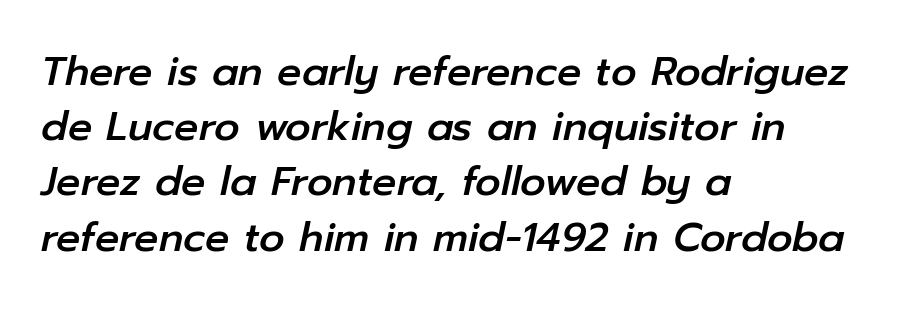
{"italic": "yes", "lean": "right", "slant_degrees": 12, "width": "normal", "stroke_contrast": "low", "x_height": "medium", "monospaced": "no", "underline": "no", "align": "left", "line_spacing": "normal", "line_spacing_ratio": 1.38, "letter_spacing": "normal", "letter_spacing_em": 0.0, "glyph_px": 40}
